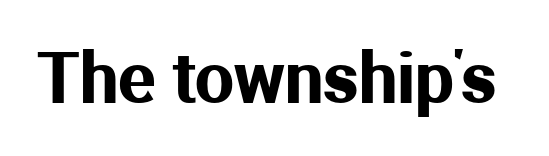
Think of a printed novel: that variable character pitch is what you see here. Words appear dense and cohesive because spacing is normal. No italicization has been applied; the sample stays upright. The foot of each line stays bare and open.
